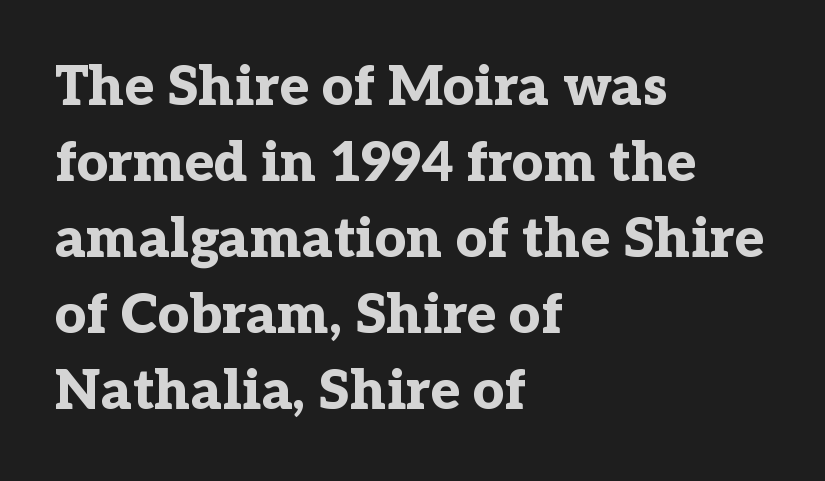
Q: Is the text bold? A: Yes.
Q: Is the text italic (slanted)? A: No, it is upright.
Q: Is the typeface a serif or a sans-serif typeface? A: Serif.
Q: Is the text underlined? A: No.
Q: How is the paragraph aligned? A: Left-aligned.
Q: Is the spacing between letters normal or unusually wide? A: Normal.
Q: Is the spacing between lines tight, normal or loose? A: Normal.
Q: Width (condensed, normal, or wide)? A: Normal.
Q: Stroke contrast? A: Low.
Q: x-height? A: Medium.
Q: Monospaced? A: No.
